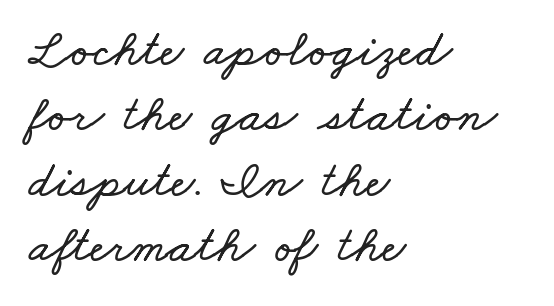
Notice how descenders clear the ascenders below comfortably — that's standard leading. Here the designer chose a conventional face with non-uniform glyph widths. Letters rest on an invisible, unmarked baseline. The passage shown has conventional tracking throughout. If you drew a ruler down the left edge, every line would touch it.
